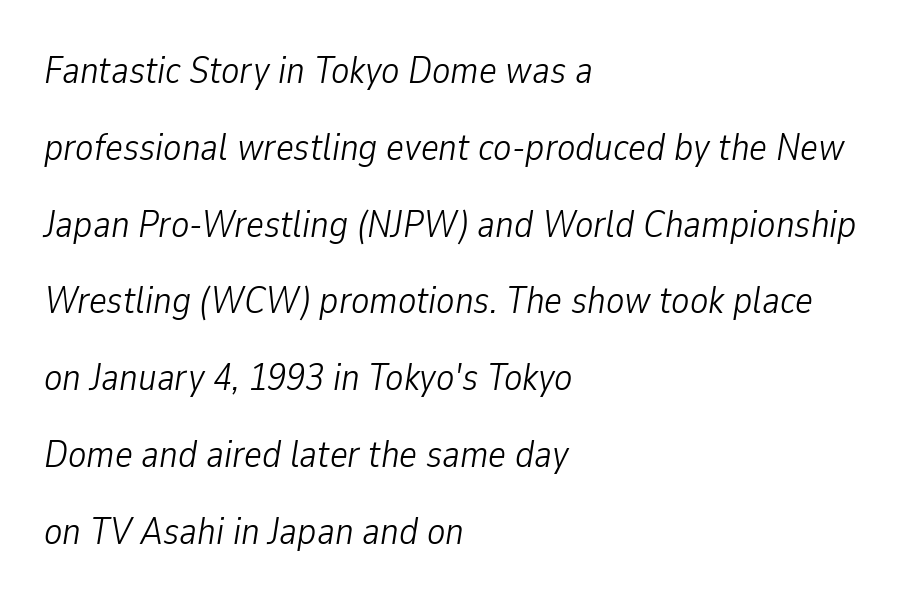
The image shows 38 px light, condensed type, italic (leaning right); set left-aligned, loose line spacing (2.02x), normal letter spacing, not underlined; low stroke contrast and a medium x-height.
